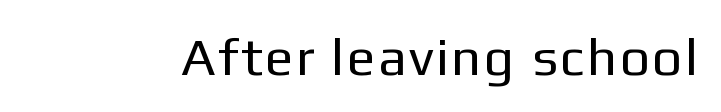
Here the designer chose a conventional face with non-uniform glyph widths. Nope, not italic — everything's standing straight. Bare-footed words on every line. Does the type have serifs? No, each stem ends abruptly. Weight: in the light-to-regular range.
